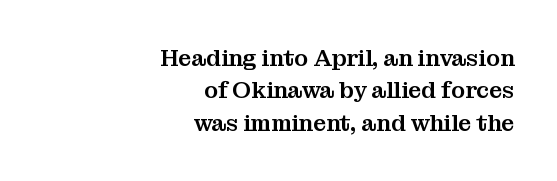
Ordinary non-slanted type is in use. One-word summary of the alignment: right. There is no visible air inserted between adjacent glyphs. The block of text has a typical density, with ordinary space between rows.
